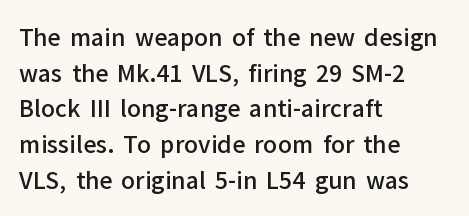
Notice how the passage keeps a crisp vertical edge on the left only. You could call the tracking neutral — neither tight nor loose. Compared with an ordinary text face, these strokes are moderately heavier — a semibold. No italicization has been applied; the sample stays upright.
